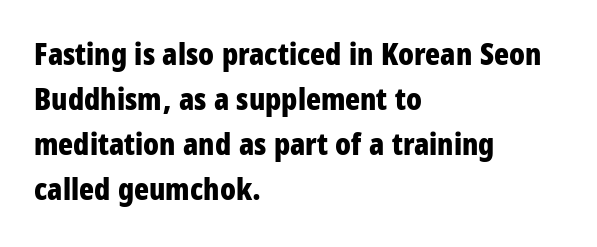
The image shows 31 px bold, condensed sans-serif type, upright; set left-aligned, normal line spacing (1.45x), normal letter spacing, not underlined; low stroke contrast and a large x-height.
